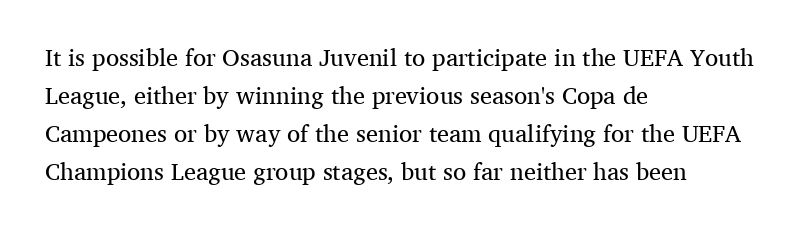
{"italic": "no", "bold": "no", "underline": "no", "align": "left", "line_spacing": "normal", "line_spacing_ratio": 1.59, "letter_spacing": "normal", "letter_spacing_em": 0.0, "glyph_px": 24}
